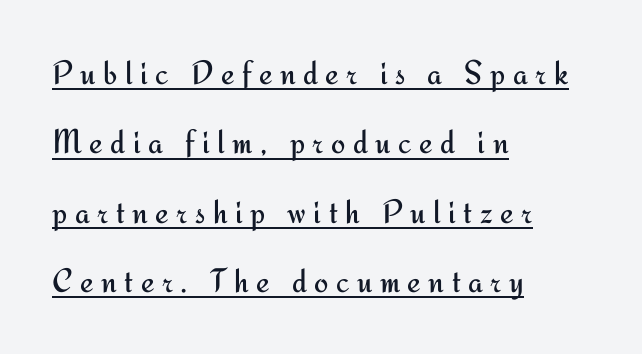
The image shows 34 px regular-weight sans-serif type, upright; set left-aligned, loose line spacing (2.04x), unusually wide letter spacing (+0.22 em), underlined; medium stroke contrast and a small x-height.
